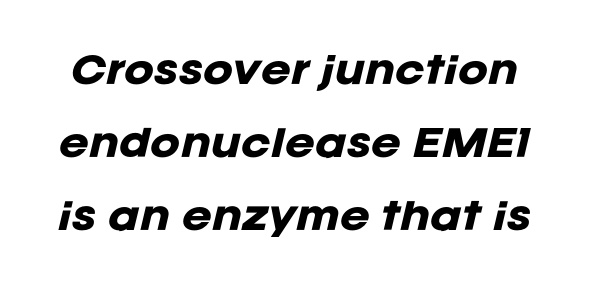
The image shows 36 px heavy type, italic (leaning right); set loose line spacing (2.03x), normal letter spacing, not underlined; low stroke contrast and a large x-height.
